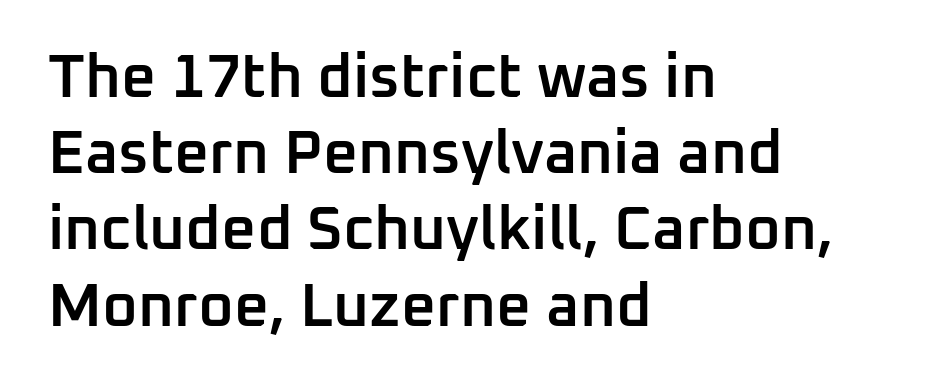
{"serif": "no", "italic": "no", "bold": "semi", "weight": "semibold", "width": "normal", "stroke_contrast": "low", "x_height": "medium", "monospaced": "no", "underline": "no", "align": "left", "line_spacing": "normal", "line_spacing_ratio": 1.25, "letter_spacing": "normal", "letter_spacing_em": 0.0, "glyph_px": 61}
